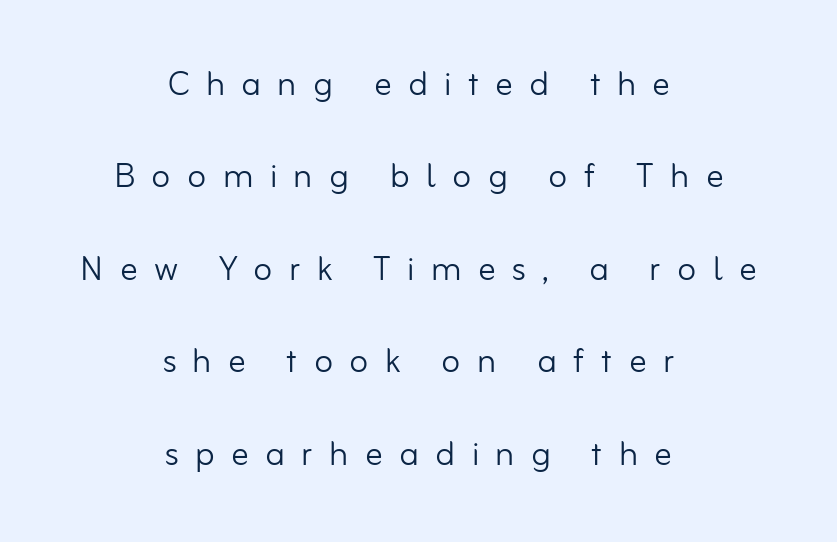
Q: Is the text bold? A: No.
Q: Is the text italic (slanted)? A: No, it is upright.
Q: Is the typeface a serif or a sans-serif typeface? A: Sans-serif.
Q: Is the text underlined? A: No.
Q: How is the paragraph aligned? A: Centered.
Q: Is the spacing between letters normal or unusually wide? A: Unusually wide.
Q: Is the spacing between lines tight, normal or loose? A: Loose.
Q: Width (condensed, normal, or wide)? A: Normal.
Q: Stroke contrast? A: Low.
Q: x-height? A: Small.
Q: Monospaced? A: No.
